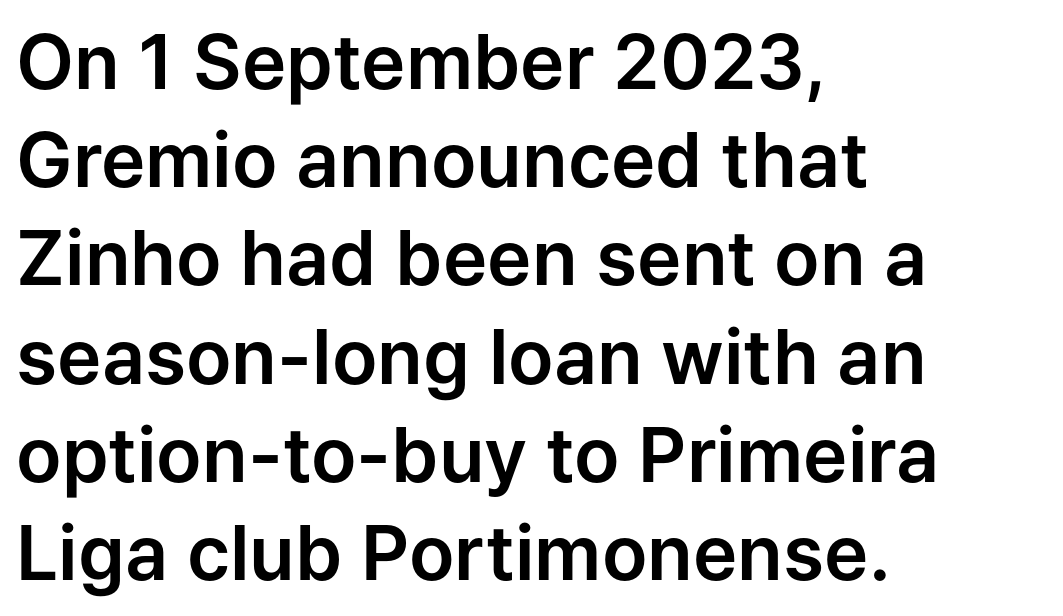
The image shows 75 px sans-serif type, upright; set left-aligned, normal line spacing (1.31x), normal letter spacing, not underlined; low stroke contrast and a medium x-height.
